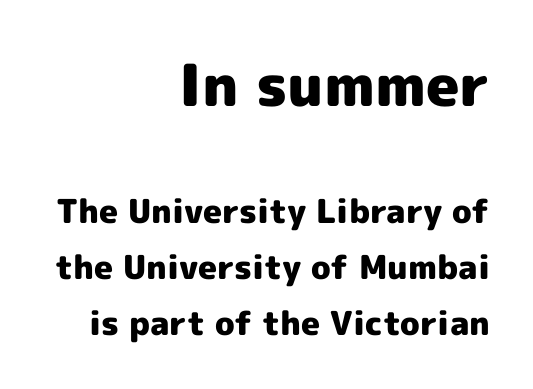
The image shows 58 px heavy sans-serif type, upright; set right-aligned, normal line spacing (1.69x), normal letter spacing, not underlined; the first (top) block is 1.76x larger; a medium x-height.
